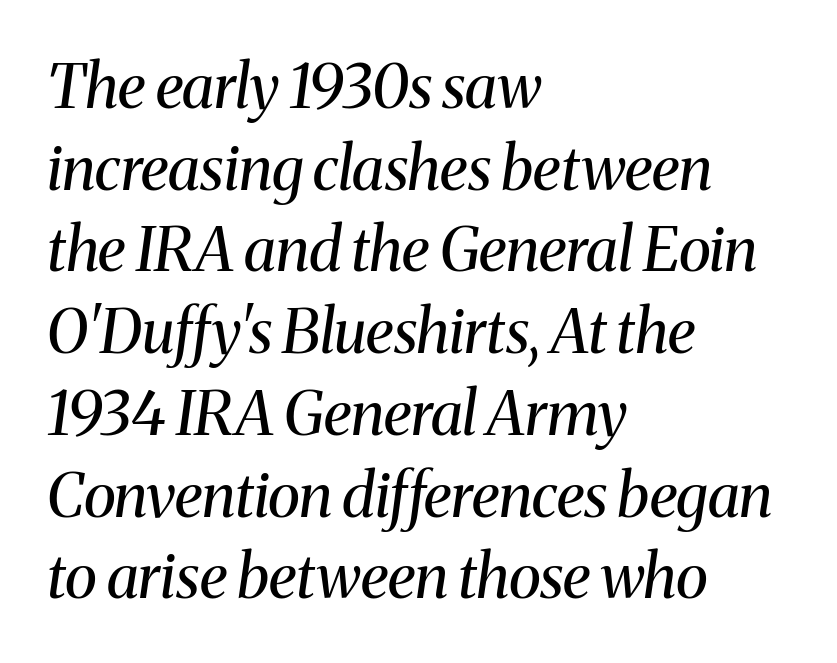
{"serif": "yes", "italic": "yes", "lean": "right", "slant_degrees": 8, "bold": "no", "weight": "regular", "width": "normal", "stroke_contrast": "medium", "x_height": "medium", "monospaced": "no", "underline": "no", "align": "left", "line_spacing": "normal", "line_spacing_ratio": 1.34, "letter_spacing": "normal", "letter_spacing_em": 0.0, "glyph_px": 61}
